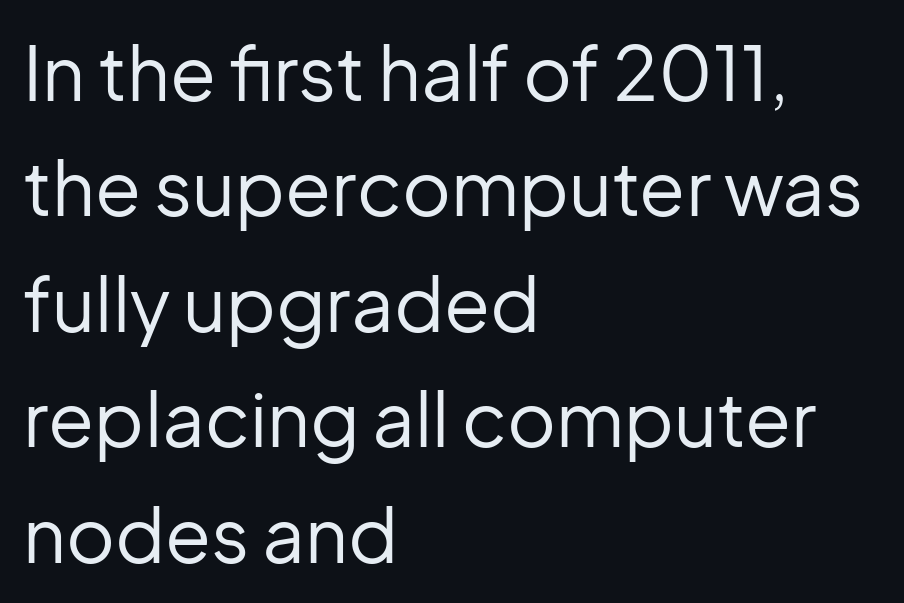
The image shows 75 px regular-weight sans-serif type, upright; set left-aligned, normal line spacing (1.54x), normal letter spacing, not underlined; low stroke contrast and a medium x-height.
